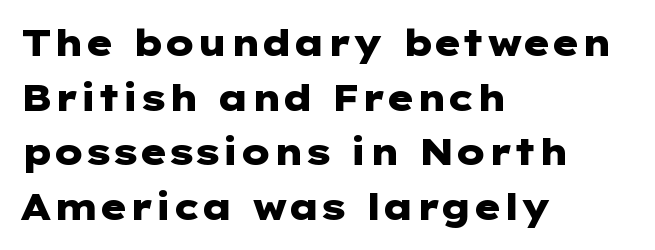
The image shows 36 px heavy, wide sans-serif type, upright; set left-aligned, normal line spacing (1.52x), normal letter spacing, not underlined; low stroke contrast and a medium x-height.
